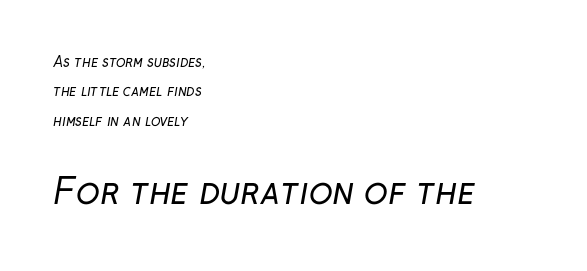
The image shows 35 px regular-weight sans-serif type; set left-aligned, loose line spacing (2.09x), normal letter spacing, not underlined; the second (bottom) block is 2.5x larger; low stroke contrast and a medium x-height.
